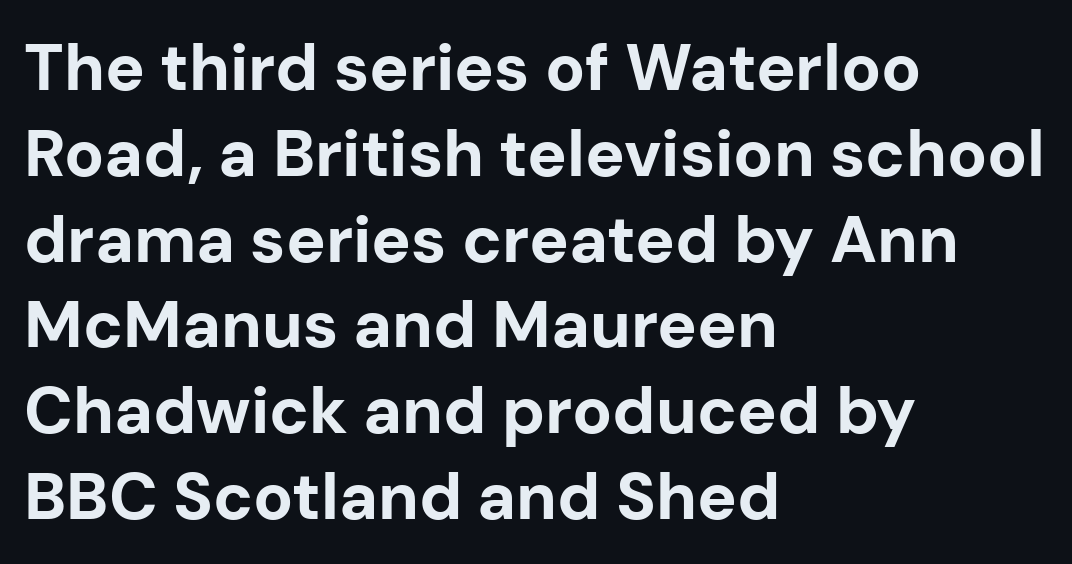
The image shows 66 px bold sans-serif type, upright; set left-aligned, normal line spacing (1.3x), normal letter spacing, not underlined; low stroke contrast and a medium x-height.
